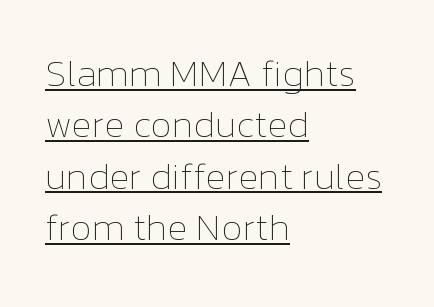
Q: Is the text bold? A: No.
Q: Is the text italic (slanted)? A: No, it is upright.
Q: Is the text underlined? A: Yes.
Q: How is the paragraph aligned? A: Left-aligned.
Q: Is the spacing between letters normal or unusually wide? A: Normal.
Q: Is the spacing between lines tight, normal or loose? A: Normal.
Q: Width (condensed, normal, or wide)? A: Normal.
Q: Stroke contrast? A: Low.
Q: x-height? A: Medium.
Q: Monospaced? A: No.
